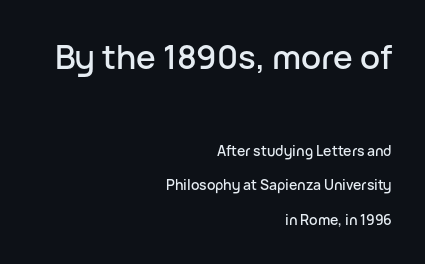
Typographically, this falls in the sans-serif category. If you drew a line through each stem, it would be perfectly vertical. In terms of letterspacing, this is plain default setting. The face used here is proportionally spaced, like ordinary book or web type. Between these two stacked blocks, the higher one wins on size.
